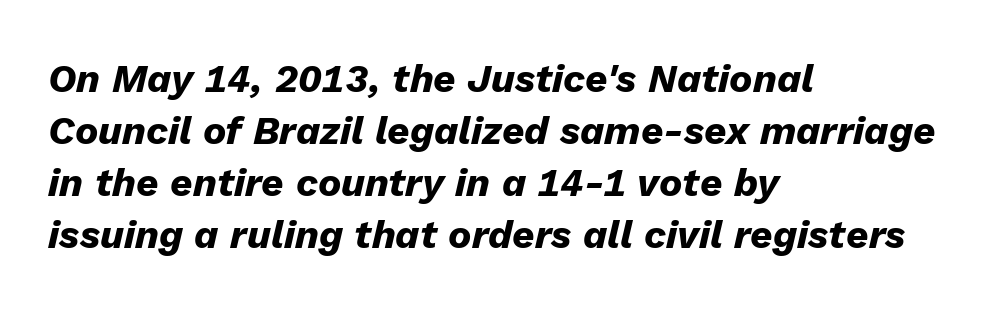
{"italic": "yes", "lean": "right", "slant_degrees": 13, "bold": "yes", "weight": "heavy", "width": "normal", "stroke_contrast": "low", "x_height": "medium", "monospaced": "no", "underline": "no", "align": "left", "line_spacing": "normal", "line_spacing_ratio": 1.33, "letter_spacing": "normal", "letter_spacing_em": 0.0, "glyph_px": 39}
